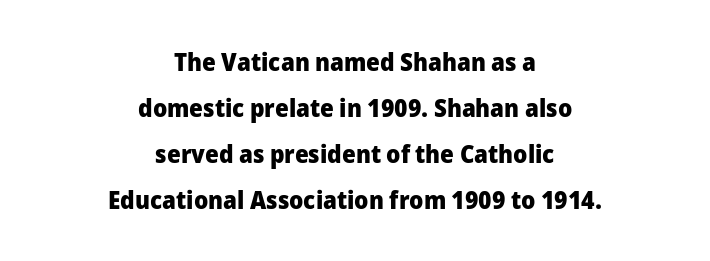
{"italic": "no", "bold": "yes", "underline": "no", "align": "center", "line_spacing_ratio": 1.84, "letter_spacing": "normal", "letter_spacing_em": 0.0, "glyph_px": 25}
